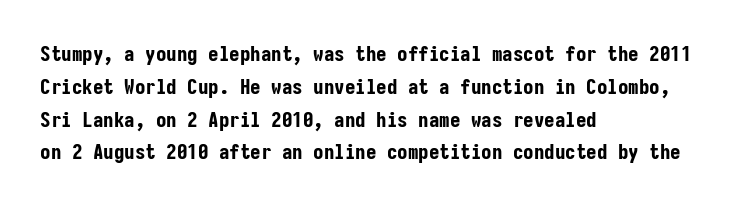
Weight check: bold — yes, fully. This rendering features lettering with no underline. This is the regular roman posture of the typeface. Is there much room between lines? A standard amount, neither cramped nor airy. No extra tracking has been applied to these lines. The rag falls on the right side of this text block.
